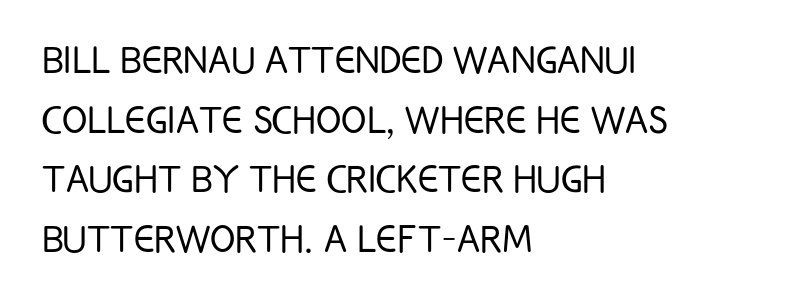
The image shows 47 px light, condensed sans-serif type, upright; set left-aligned, normal line spacing (1.27x), normal letter spacing, not underlined; low stroke contrast and a large x-height.
